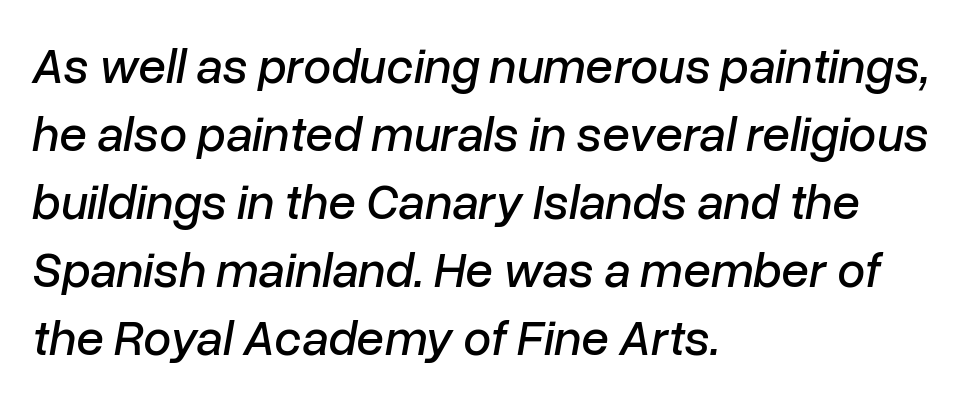
Q: Is the text italic (slanted)? A: Yes, it leans right by about 10 degrees.
Q: Is the text underlined? A: No.
Q: How is the paragraph aligned? A: Left-aligned.
Q: Is the spacing between letters normal or unusually wide? A: Normal.
Q: Is the spacing between lines tight, normal or loose? A: Normal.
Q: Width (condensed, normal, or wide)? A: Normal.
Q: Stroke contrast? A: Low.
Q: x-height? A: Medium.
Q: Monospaced? A: No.
